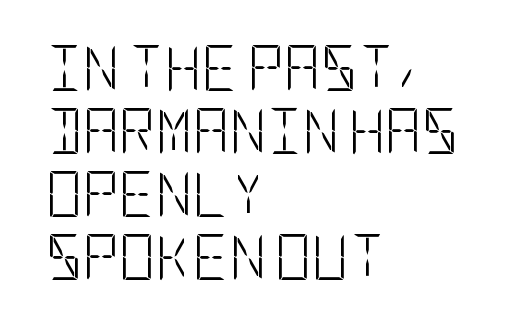
Q: Is the text bold? A: No.
Q: Is the text italic (slanted)? A: No, it is upright.
Q: Is the typeface a serif or a sans-serif typeface? A: Sans-serif.
Q: Is the text underlined? A: No.
Q: How is the paragraph aligned? A: Left-aligned.
Q: Is the spacing between letters normal or unusually wide? A: Normal.
Q: Is the spacing between lines tight, normal or loose? A: Normal.
Q: Width (condensed, normal, or wide)? A: Condensed.
Q: Stroke contrast? A: Low.
Q: x-height? A: Large.
